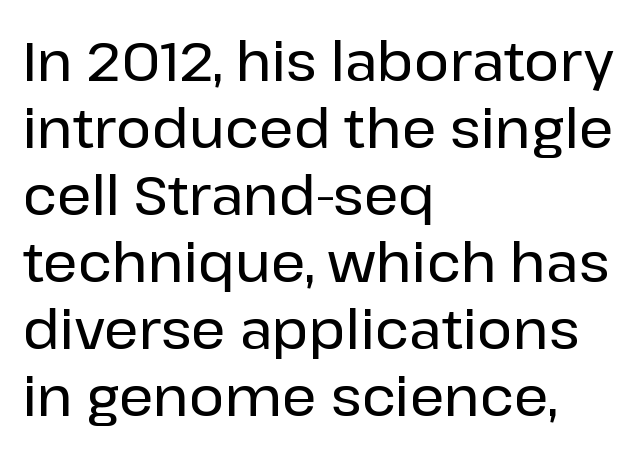
{"serif": "no", "italic": "no", "width": "normal", "stroke_contrast": "low", "x_height": "medium", "monospaced": "no", "underline": "no", "align": "left", "line_spacing_ratio": 1.24, "letter_spacing": "normal", "letter_spacing_em": 0.0, "glyph_px": 54}
